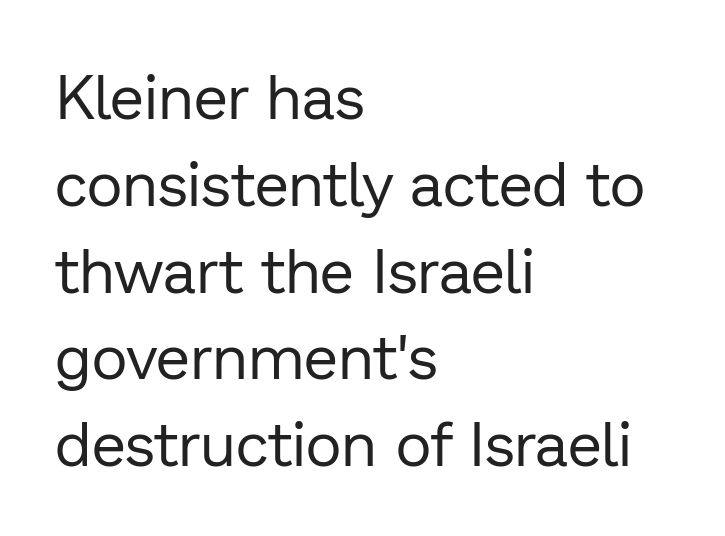
{"serif": "no", "italic": "no", "bold": "no", "weight": "regular", "width": "normal", "stroke_contrast": "low", "x_height": "medium", "monospaced": "no", "underline": "no", "align": "left", "line_spacing": "normal", "line_spacing_ratio": 1.4, "letter_spacing": "normal", "letter_spacing_em": 0.0, "glyph_px": 62}
